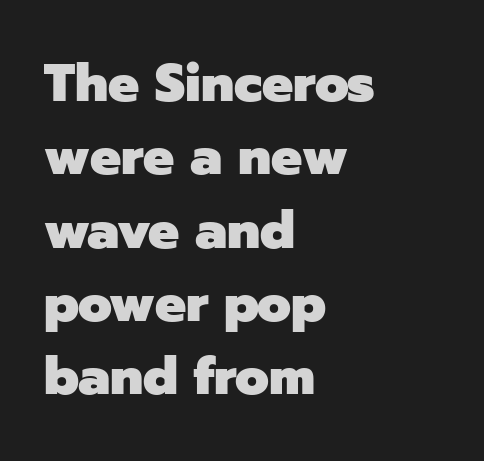
{"serif": "no", "italic": "no", "bold": "yes", "weight": "heavy", "width": "normal", "stroke_contrast": "low", "x_height": "medium", "monospaced": "no", "underline": "no", "align": "left", "line_spacing": "normal", "line_spacing_ratio": 1.41, "letter_spacing": "normal", "letter_spacing_em": 0.0, "glyph_px": 52}
